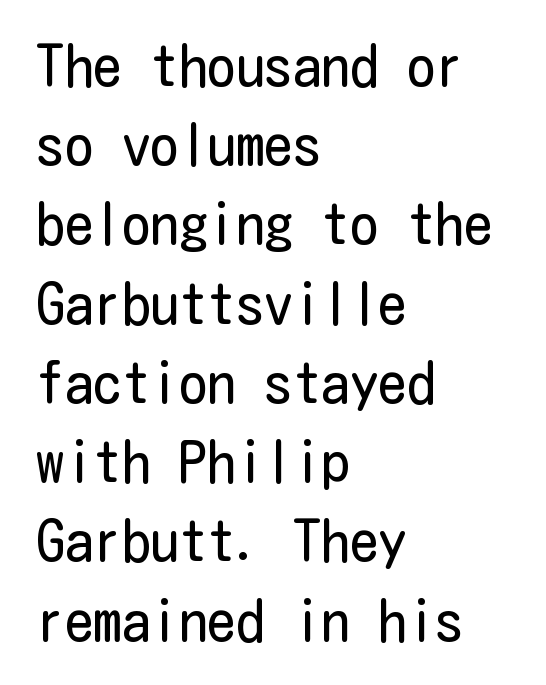
{"serif": "no", "italic": "no", "bold": "no", "weight": "regular", "width": "condensed", "stroke_contrast": "low", "x_height": "medium", "underline": "no", "align": "left", "line_spacing": "normal", "line_spacing_ratio": 1.39, "letter_spacing": "normal", "letter_spacing_em": 0.0, "glyph_px": 57}
